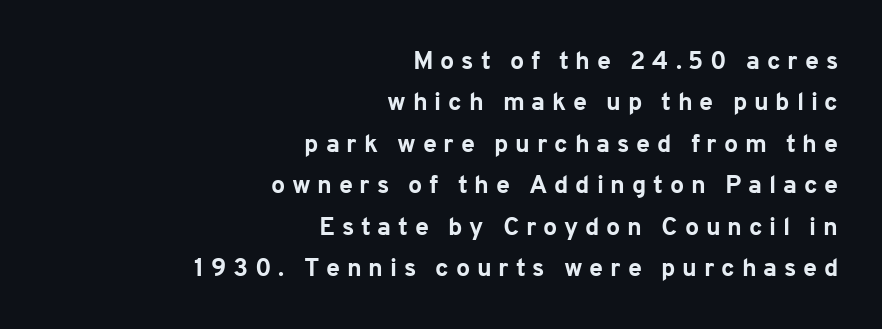
The image shows 25 px bold type, upright; set right-aligned, normal line spacing (1.66x), unusually wide letter spacing (+0.27 em), not underlined.
